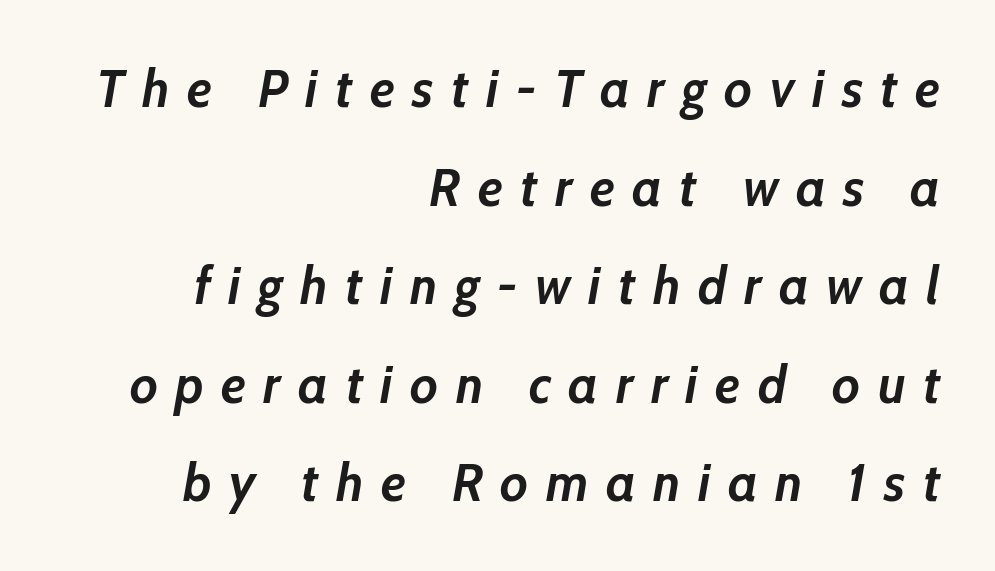
{"italic": "yes", "lean": "right", "slant_degrees": 10, "bold": "yes", "weight": "semibold", "width": "normal", "stroke_contrast": "low", "x_height": "medium", "monospaced": "no", "underline": "no", "align": "right", "line_spacing_ratio": 1.86, "letter_spacing": "wide", "letter_spacing_em": 0.33, "glyph_px": 53}
